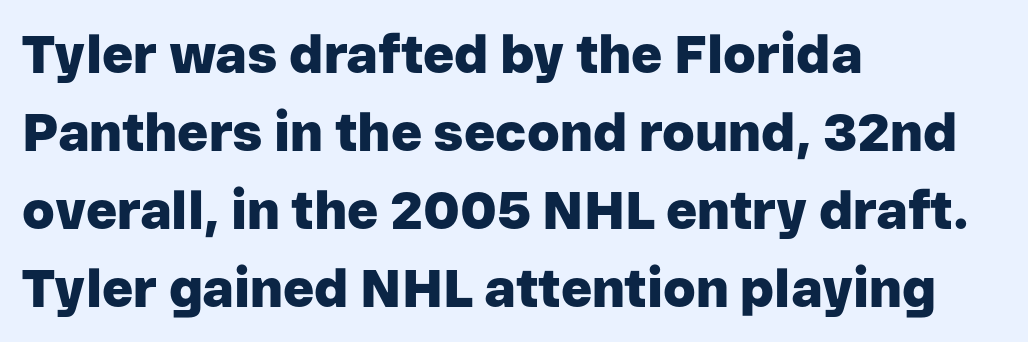
The image shows 53 px heavy sans-serif type, upright; set left-aligned, normal line spacing (1.47x), normal letter spacing, not underlined; low stroke contrast and a medium x-height.
